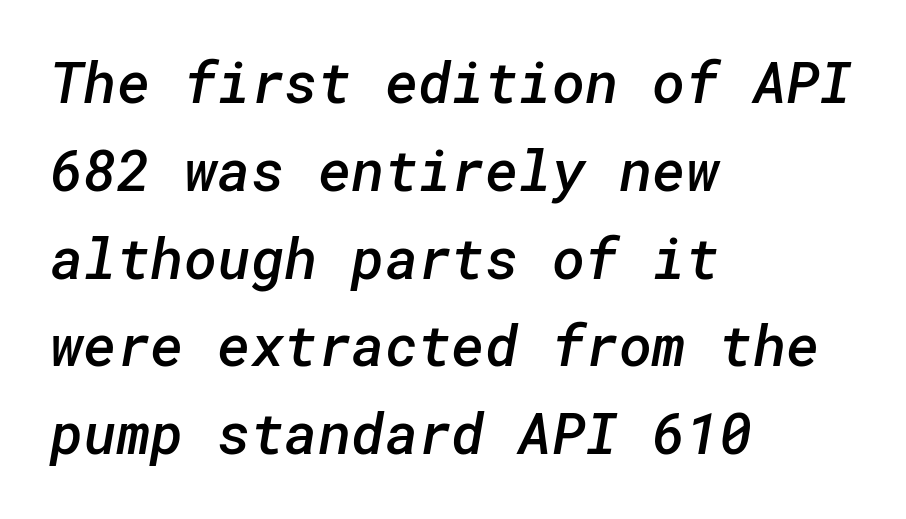
Q: Is the text bold? A: Semi-bold.
Q: Is the typeface a serif or a sans-serif typeface? A: Sans-serif.
Q: Is the text underlined? A: No.
Q: How is the paragraph aligned? A: Left-aligned.
Q: Is the spacing between letters normal or unusually wide? A: Normal.
Q: Is the spacing between lines tight, normal or loose? A: Normal.
Q: Width (condensed, normal, or wide)? A: Normal.
Q: Stroke contrast? A: Low.
Q: x-height? A: Medium.
